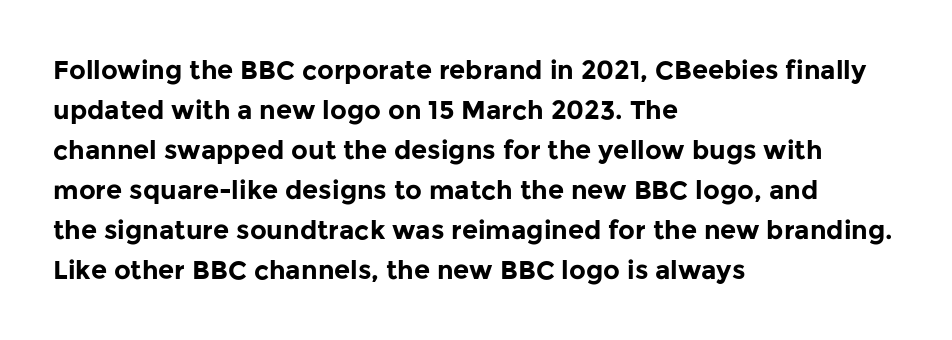
{"italic": "no", "bold": "yes", "underline": "no", "align": "left", "line_spacing": "normal", "line_spacing_ratio": 1.54, "letter_spacing": "normal", "letter_spacing_em": 0.0, "glyph_px": 26}
